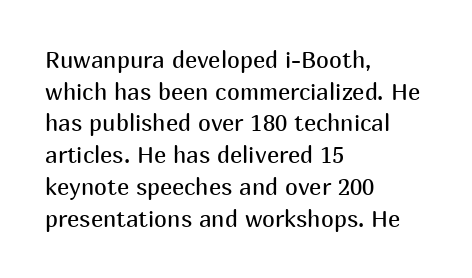
The image shows 23 px text type, upright; set left-aligned, normal line spacing (1.38x), normal letter spacing, not underlined.
